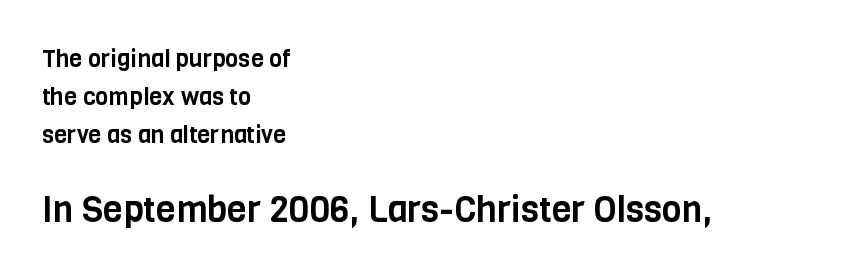
Unlike italic type, these characters show no tilt at all. Classification — sans serif. The baseline area is clear. Where is the straight margin? On the left.
